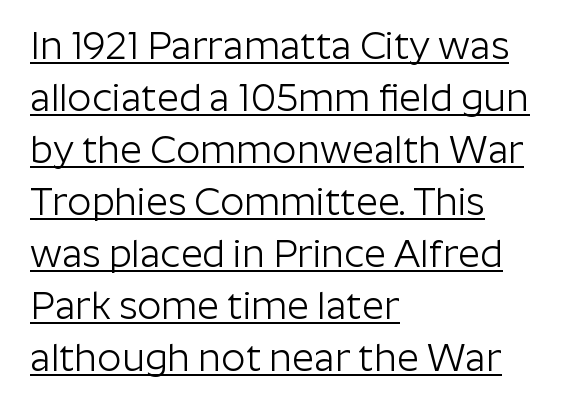
The passage shown has conventional tracking throughout. Character widths vary here, with narrow letters taking less room than wide ones. Stems and bowls with no extra thickness — not bold. Serif or sans? Sans — the stroke terminals are bare.
